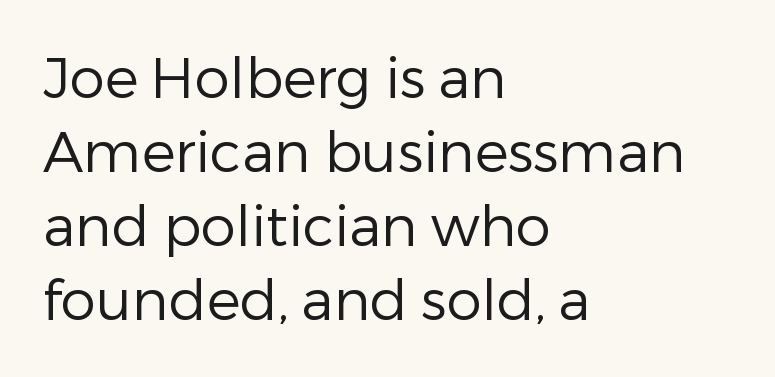
{"serif": "no", "italic": "no", "bold": "no", "weight": "regular", "width": "normal", "stroke_contrast": "low", "x_height": "medium", "monospaced": "no", "underline": "no", "align": "left", "line_spacing": "normal", "line_spacing_ratio": 1.32, "letter_spacing": "normal", "letter_spacing_em": 0.0, "glyph_px": 56}
